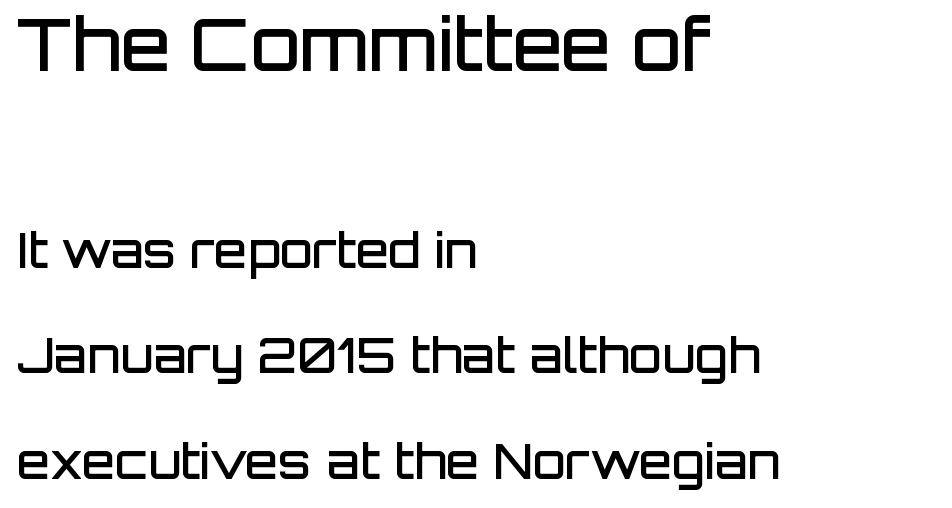
The image shows 72 px semibold sans-serif type, upright; set left-aligned, loose line spacing (2.19x), normal letter spacing, not underlined; the first (top) block is 1.5x larger; low stroke contrast and a large x-height.
